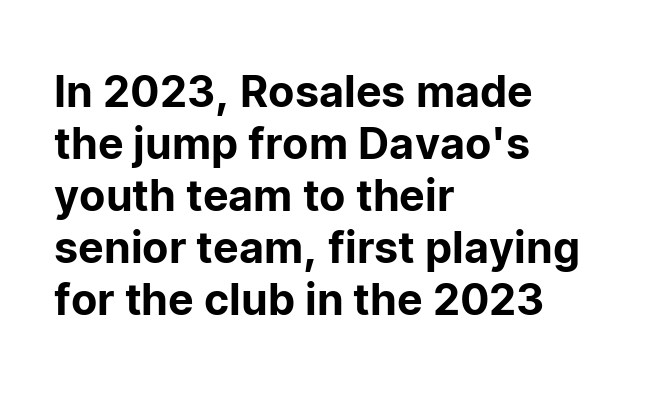
Q: Is the text italic (slanted)? A: No, it is upright.
Q: Is the typeface a serif or a sans-serif typeface? A: Sans-serif.
Q: Is the text underlined? A: No.
Q: How is the paragraph aligned? A: Left-aligned.
Q: Is the spacing between letters normal or unusually wide? A: Normal.
Q: Width (condensed, normal, or wide)? A: Normal.
Q: Stroke contrast? A: Low.
Q: x-height? A: Medium.
Q: Monospaced? A: No.
